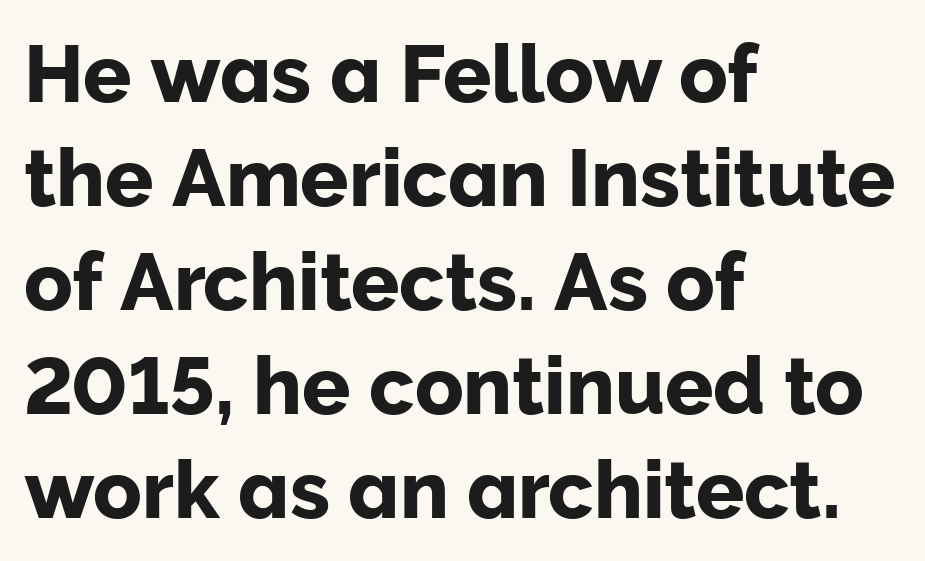
The image shows 80 px sans-serif type, upright; set left-aligned, normal line spacing (1.3x), normal letter spacing, not underlined; low stroke contrast and a medium x-height.
